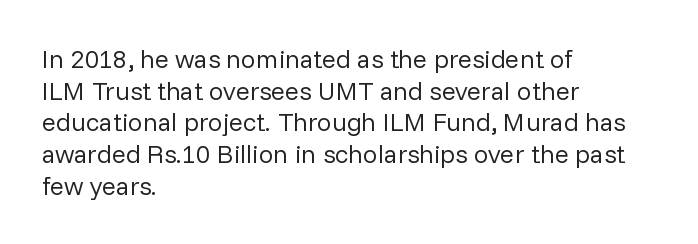
The image shows 26 px text type, upright; set left-aligned, line spacing 1.22x, normal letter spacing, not underlined.
